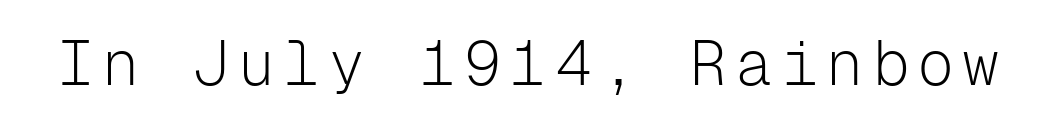
Stems and bowls with no extra thickness — not bold. Plain, unruled lines of type. Serifs: no, the terminals of the letterforms are clean. Characters remain perfectly vertical along every line. Looks like terminal output: every glyph gets an equal slot.
